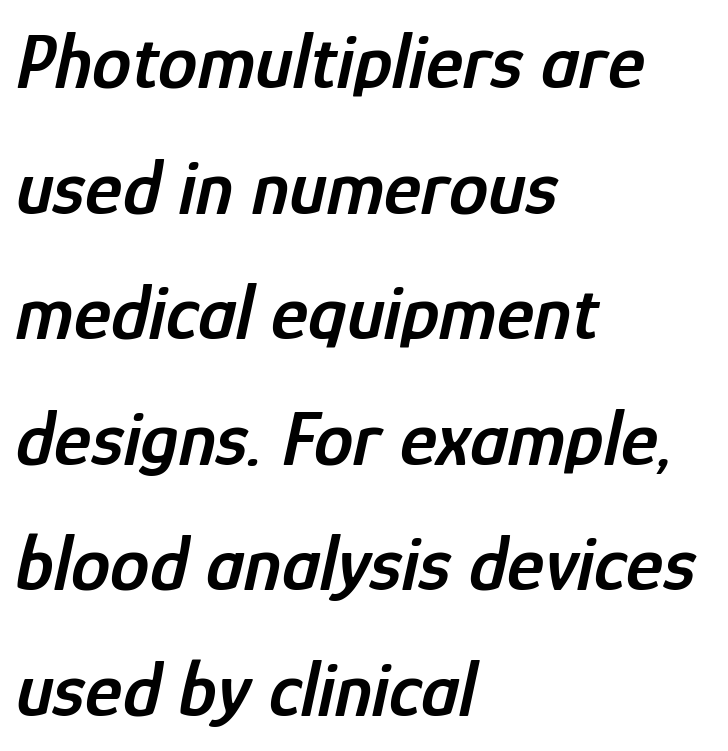
The image shows 79 px semibold, condensed type, italic (leaning right); set left-aligned, normal line spacing (1.59x), normal letter spacing, not underlined; low stroke contrast and a medium x-height.
